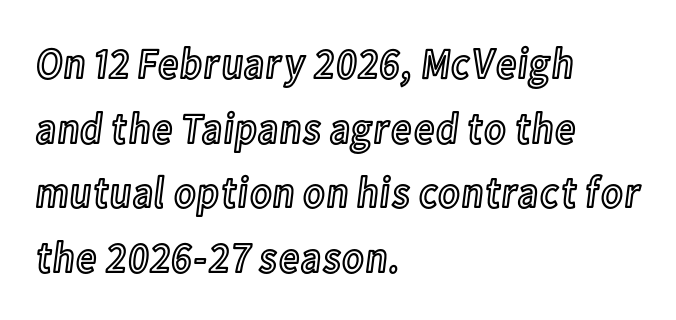
The image shows 44 px condensed type; set left-aligned, normal line spacing (1.47x), normal letter spacing, not underlined; a medium x-height.
